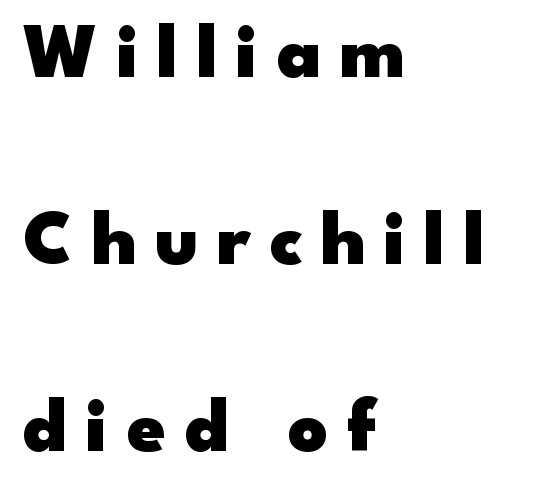
{"serif": "no", "italic": "no", "bold": "yes", "weight": "heavy", "width": "wide", "stroke_contrast": "low", "x_height": "small", "monospaced": "no", "underline": "no", "align": "left", "line_spacing": "loose", "line_spacing_ratio": 2.43, "letter_spacing": "wide", "letter_spacing_em": 0.24, "glyph_px": 77}
